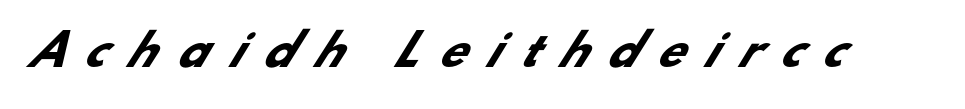
{"serif": "no", "bold": "yes", "weight": "heavy", "width": "normal", "stroke_contrast": "low", "x_height": "small", "monospaced": "no", "underline": "no", "letter_spacing": "wide", "letter_spacing_em": 0.48, "glyph_px": 43}
